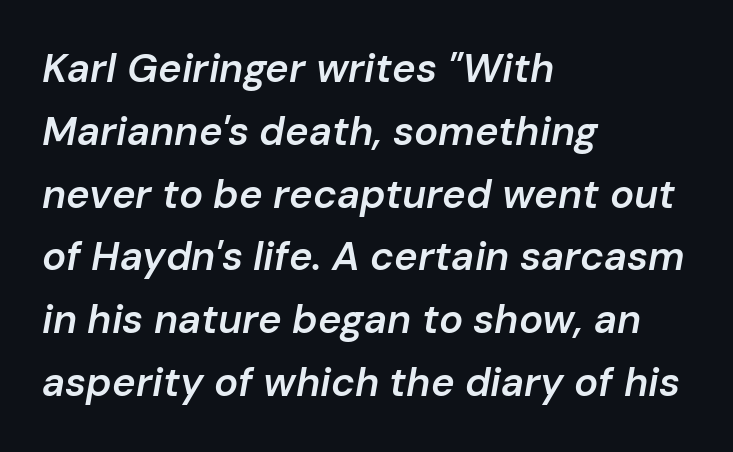
Q: Is the text bold? A: Semi-bold.
Q: Is the text italic (slanted)? A: Yes, it leans right by about 10 degrees.
Q: Is the text underlined? A: No.
Q: How is the paragraph aligned? A: Left-aligned.
Q: Is the spacing between letters normal or unusually wide? A: Normal.
Q: Is the spacing between lines tight, normal or loose? A: Normal.
Q: Width (condensed, normal, or wide)? A: Normal.
Q: Stroke contrast? A: Low.
Q: x-height? A: Medium.
Q: Monospaced? A: No.
